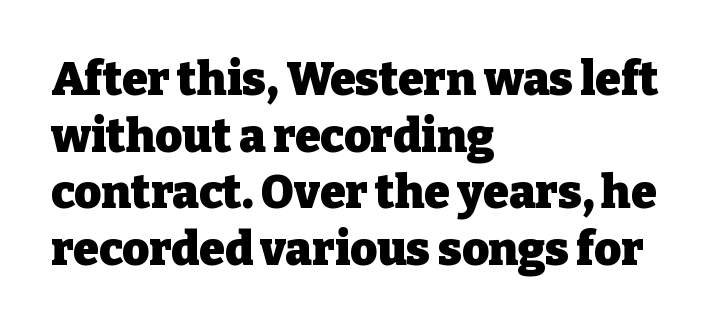
The passage shown is typed in a proportional face where columns would drift. The face used here has the dense, thick strokes of a bold. The space directly below the letters is spotless. The axis of the letterforms is exactly vertical. Glyph-to-glyph distance matches everyday printed text. The ragged edge is on the right, which tells us the setting is flush left.
